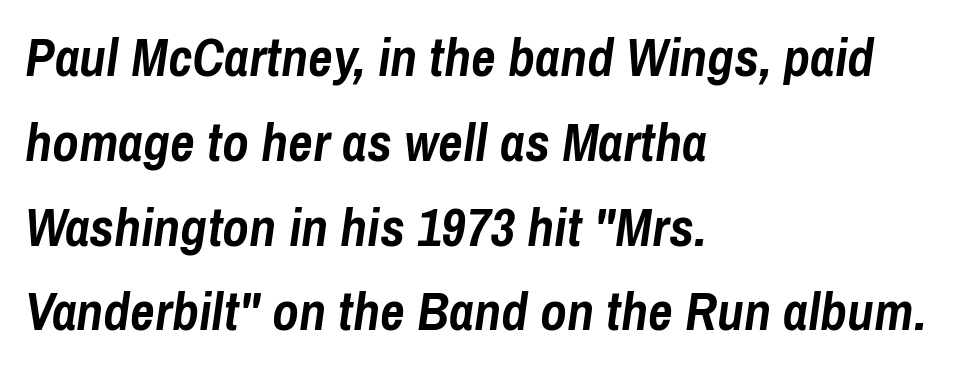
Q: Is the text bold? A: Yes.
Q: Is the text italic (slanted)? A: Yes, it leans right by about 8 degrees.
Q: Is the text underlined? A: No.
Q: How is the paragraph aligned? A: Left-aligned.
Q: Is the spacing between letters normal or unusually wide? A: Normal.
Q: Is the spacing between lines tight, normal or loose? A: Normal.
Q: Width (condensed, normal, or wide)? A: Condensed.
Q: Stroke contrast? A: Low.
Q: x-height? A: Medium.
Q: Monospaced? A: No.
